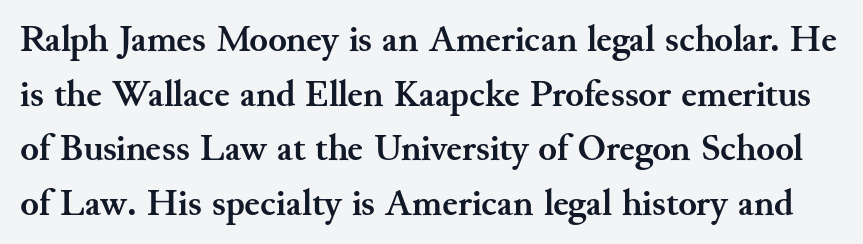
Q: Is the text bold? A: Yes.
Q: Is the text italic (slanted)? A: No, it is upright.
Q: Is the typeface a serif or a sans-serif typeface? A: Serif.
Q: Is the text underlined? A: No.
Q: Is the spacing between letters normal or unusually wide? A: Normal.
Q: Is the spacing between lines tight, normal or loose? A: Normal.
Q: Width (condensed, normal, or wide)? A: Normal.
Q: Stroke contrast? A: Medium.
Q: x-height? A: Small.
Q: Monospaced? A: No.
